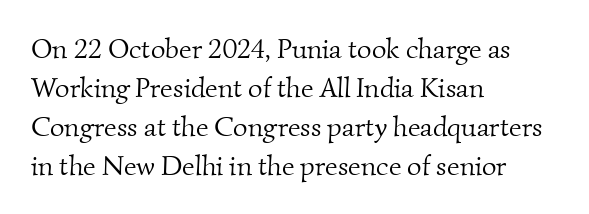
Counters stay open thanks to moderate or lighter strokes. Baseline-to-baseline distance is the conventional proportion of letter height. How are the letters spaced? Ordinarily, with no added tracking. Think of a printed novel: that variable character pitch is what you see here.
